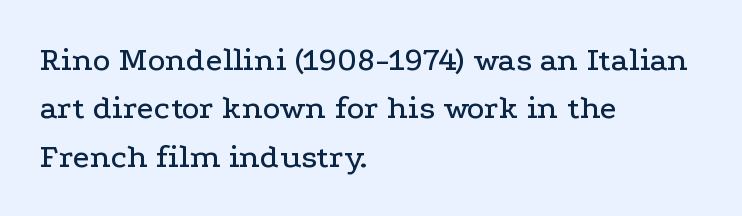
Does extra space separate the letters? No, they use regular spacing. The rendering uses natural spacing where letterforms have individual widths. The type sits square on the baseline with zero lean. What kind of face is this? One with serifs.
